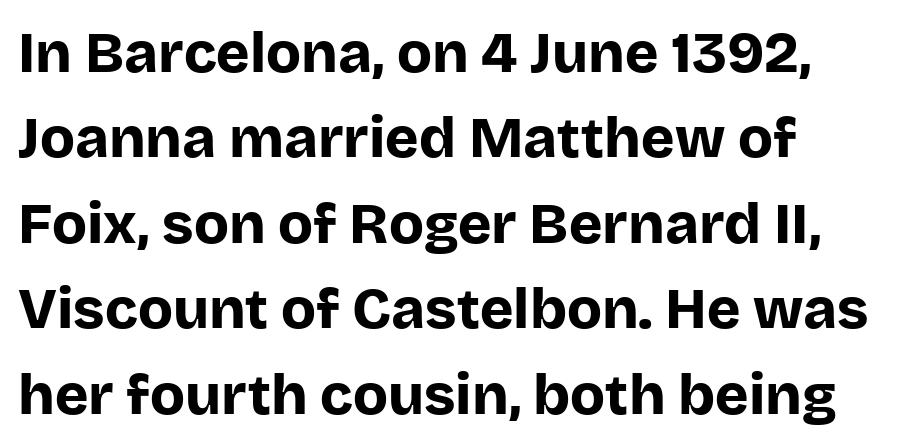
The image shows 57 px bold sans-serif type, upright; set left-aligned, normal line spacing (1.5x), normal letter spacing, not underlined; low stroke contrast and a large x-height.
